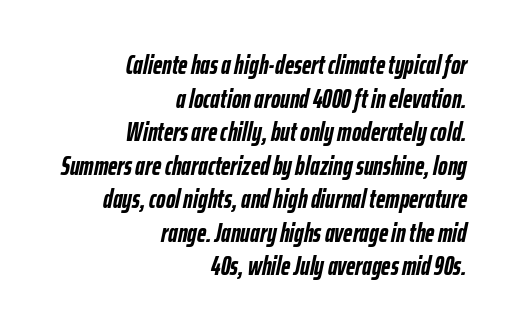
{"italic": "yes", "lean": "right", "slant_degrees": 12, "bold": "yes", "underline": "no", "align": "right", "line_spacing": "normal", "line_spacing_ratio": 1.29, "letter_spacing": "normal", "letter_spacing_em": 0.0, "glyph_px": 26}
